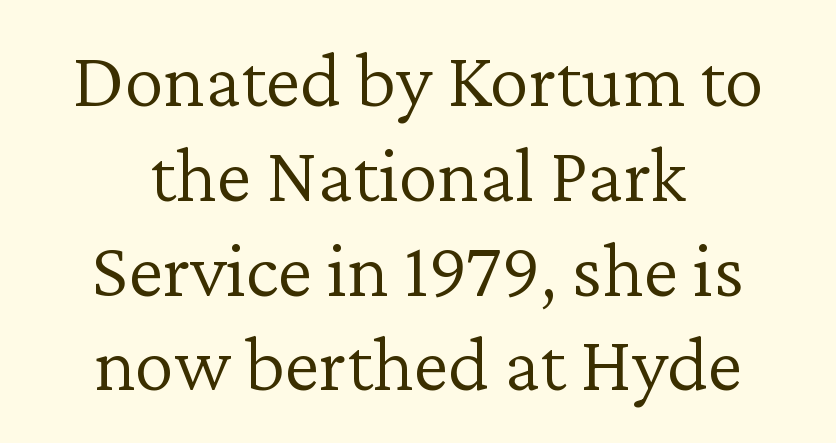
Q: Is the text bold? A: No.
Q: Is the text italic (slanted)? A: No, it is upright.
Q: Is the typeface a serif or a sans-serif typeface? A: Serif.
Q: Is the text underlined? A: No.
Q: How is the paragraph aligned? A: Centered.
Q: Is the spacing between letters normal or unusually wide? A: Normal.
Q: Width (condensed, normal, or wide)? A: Normal.
Q: Stroke contrast? A: Low.
Q: x-height? A: Medium.
Q: Monospaced? A: No.
